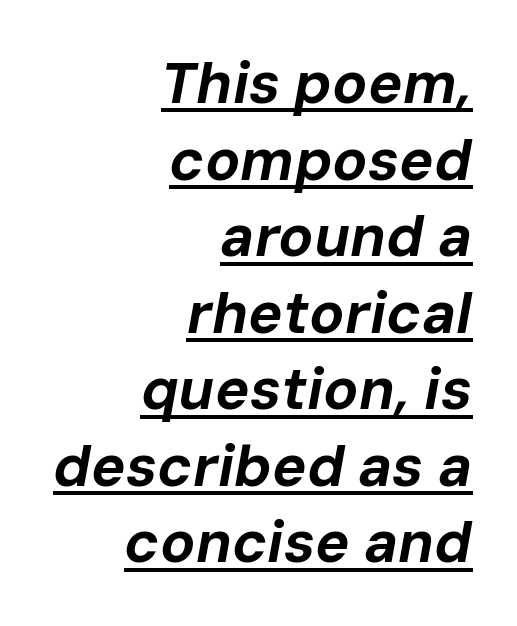
Teacher's note: observe the even right margin — that is flush-right alignment. Would a proofreader flag this as italicized? Yes. Each glyph is drawn with heavy, bold strokes. Is the letter spacing exaggerated? No — it looks like the ordinary default. The face used here is proportionally spaced, like ordinary book or web type.
